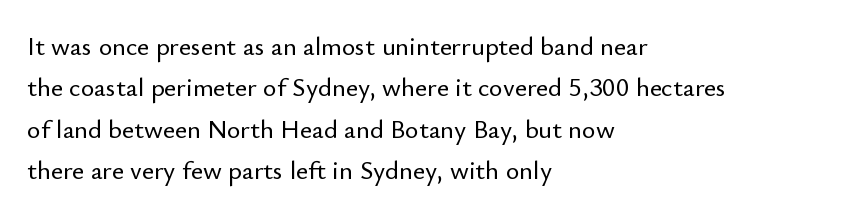
{"italic": "no", "underline": "no", "align": "left", "line_spacing": "normal", "line_spacing_ratio": 1.59, "letter_spacing": "normal", "letter_spacing_em": 0.0, "glyph_px": 26}
